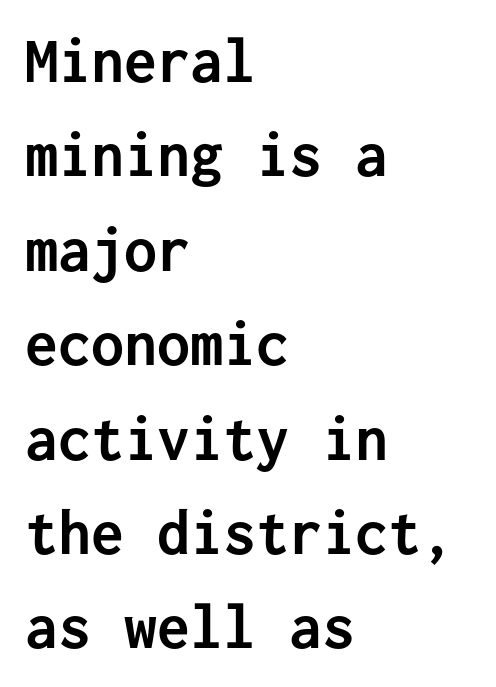
The image shows 66 px semibold sans-serif type, upright, monospaced; set left-aligned, normal line spacing (1.43x), normal letter spacing, not underlined; low stroke contrast and a medium x-height.
